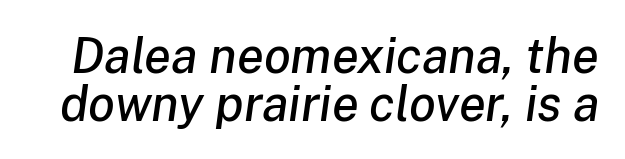
Q: Is the text italic (slanted)? A: Yes, it leans right by about 8 degrees.
Q: Is the text underlined? A: No.
Q: Is the spacing between letters normal or unusually wide? A: Normal.
Q: Is the spacing between lines tight, normal or loose? A: Tight.
Q: Width (condensed, normal, or wide)? A: Normal.
Q: Stroke contrast? A: Low.
Q: x-height? A: Medium.
Q: Monospaced? A: No.
